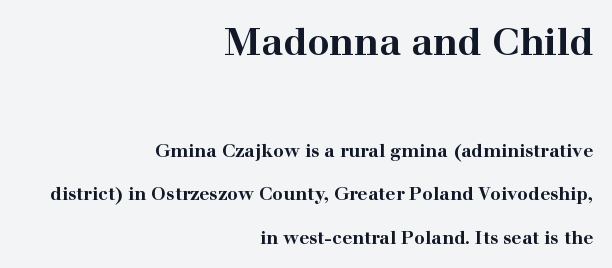
Q: Is the text bold? A: Yes.
Q: Is the text italic (slanted)? A: No, it is upright.
Q: Is the typeface a serif or a sans-serif typeface? A: Serif.
Q: Is the text underlined? A: No.
Q: How is the paragraph aligned? A: Right-aligned.
Q: Is the spacing between letters normal or unusually wide? A: Normal.
Q: Is the spacing between lines tight, normal or loose? A: Loose.
Q: Which block of text is set in a larger size, the first (top) or the second (bottom)? A: The first (top) one.
Q: Width (condensed, normal, or wide)? A: Wide.
Q: Stroke contrast? A: High.
Q: x-height? A: Medium.
Q: Monospaced? A: No.
